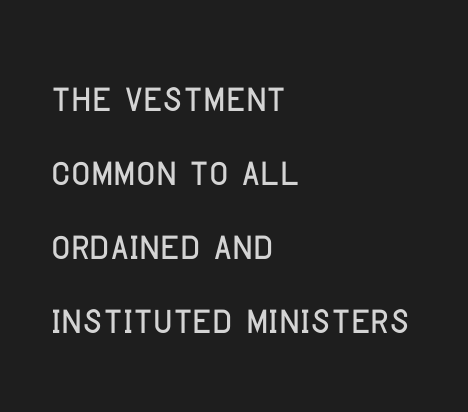
The setting favours the left margin, as ordinary paragraphs usually do. This is sans-serif lettering, the kind often seen on screens and signage. Do the characters align in a grid? No, the font is proportional. Words appear dense and cohesive because spacing is normal. Rule under the text: the space is simply empty.
